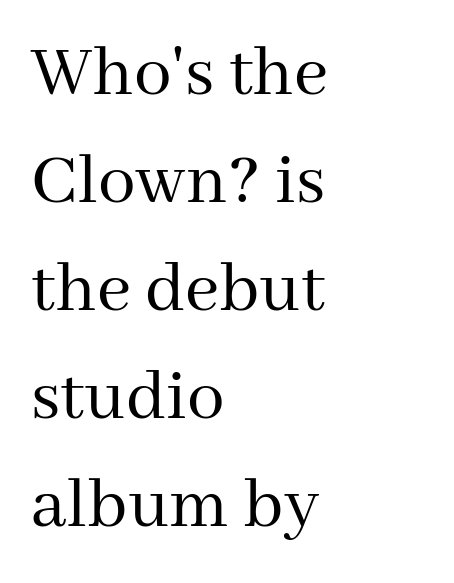
The image shows 75 px regular-weight serif type, upright; set left-aligned, normal line spacing (1.44x), normal letter spacing, not underlined; medium stroke contrast and a medium x-height.
